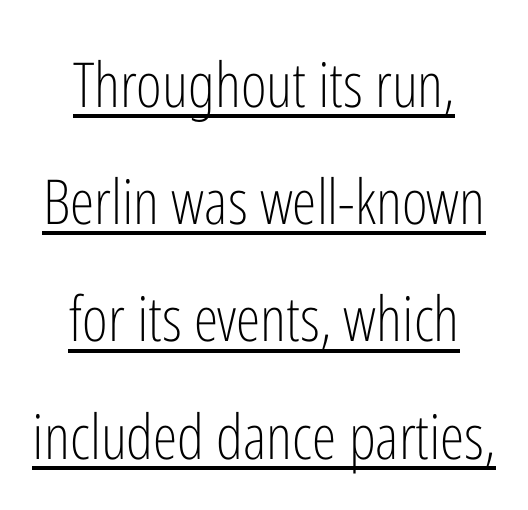
The typesetting does not lean heavy: it is not bold. This rendering leaves character spacing at its baseline value. Upright lettering throughout. Unlike a traditional serif, this face leaves its strokes unadorned. A typographer would call this underscored text.
